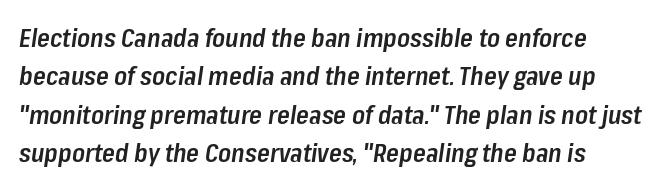
The image shows 26 px text type, italic (leaning right); set normal line spacing (1.48x), normal letter spacing, not underlined.
